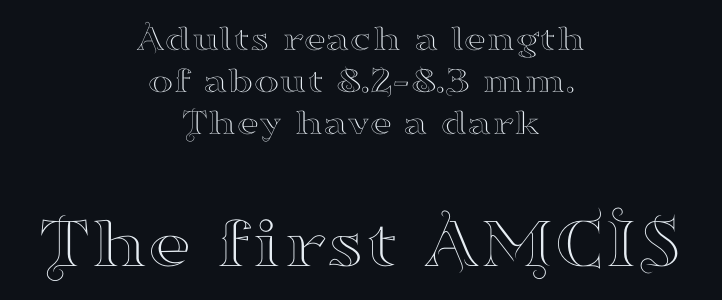
{"serif": "yes", "italic": "no", "width": "wide", "stroke_contrast": "high", "x_height": "small", "monospaced": "no", "underline": "no", "align": "center", "line_spacing": "tight", "line_spacing_ratio": 1.11, "letter_spacing": "normal", "letter_spacing_em": 0.0, "larger_block": "second", "size_ratio": 1.97, "glyph_px": 75}
